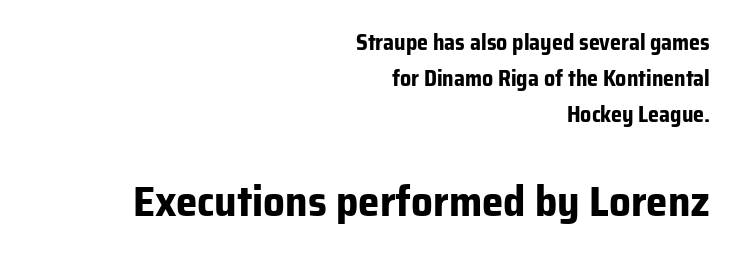
The leading is moderate, giving the passage an even texture. It's the straight-up-and-down kind of type. Each row of text sits above clean, open space. All the whitespace from short lines collects on the left. Its strokes are broad and dark, the hallmark of bold type.
